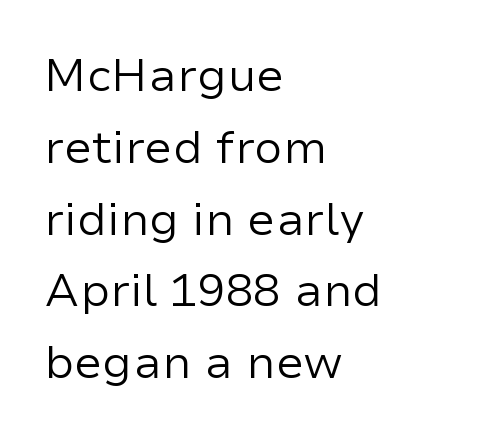
Q: Is the text bold? A: No.
Q: Is the text italic (slanted)? A: No, it is upright.
Q: Is the typeface a serif or a sans-serif typeface? A: Sans-serif.
Q: Is the text underlined? A: No.
Q: How is the paragraph aligned? A: Left-aligned.
Q: Is the spacing between letters normal or unusually wide? A: Normal.
Q: Is the spacing between lines tight, normal or loose? A: Normal.
Q: Width (condensed, normal, or wide)? A: Normal.
Q: Stroke contrast? A: Low.
Q: x-height? A: Medium.
Q: Monospaced? A: No.
